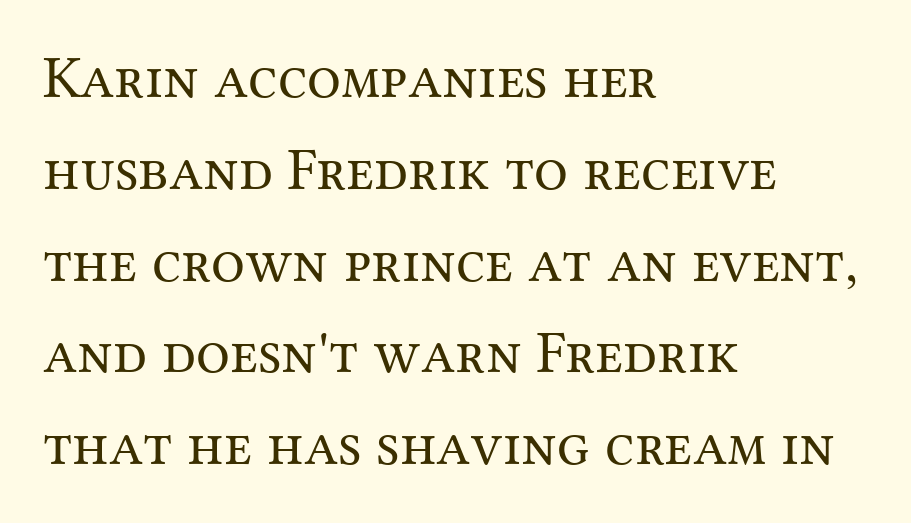
{"serif": "yes", "italic": "no", "bold": "no", "weight": "regular", "width": "normal", "stroke_contrast": "medium", "x_height": "medium", "monospaced": "no", "underline": "no", "align": "left", "line_spacing": "normal", "line_spacing_ratio": 1.53, "letter_spacing": "normal", "letter_spacing_em": 0.0, "glyph_px": 60}
